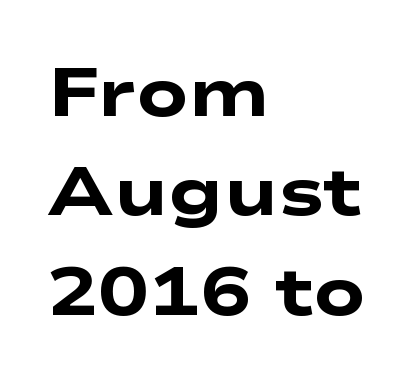
The image shows 68 px heavy, wide sans-serif type; set left-aligned, normal line spacing (1.46x), normal letter spacing, not underlined; low stroke contrast and a medium x-height.
